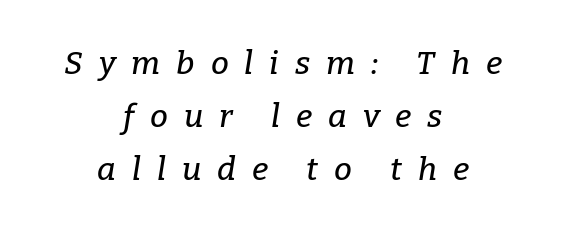
The image shows 32 px serif type, italic (leaning right); set centered, normal line spacing (1.66x), unusually wide letter spacing (+0.5 em), not underlined; low stroke contrast and a medium x-height.
